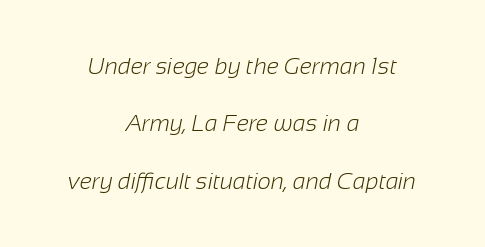
Each stroke keeps to a modest, everyday thickness or less. This rendering leaves character spacing at its baseline value. Is the block centered? Yes — each line is placed symmetrically about the middle. Underlining? Definitely not there.
